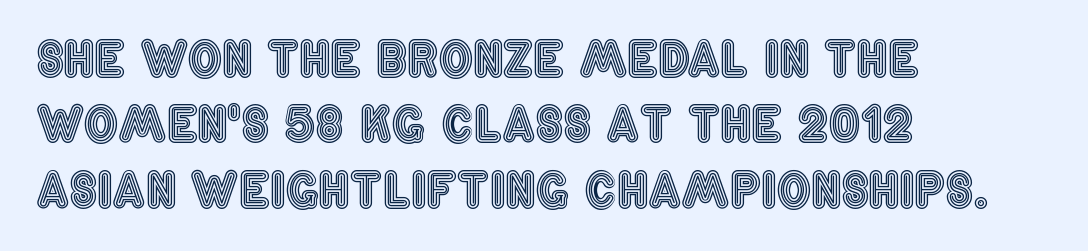
Q: Is the text italic (slanted)? A: No, it is upright.
Q: Is the text underlined? A: No.
Q: How is the paragraph aligned? A: Left-aligned.
Q: Is the spacing between letters normal or unusually wide? A: Normal.
Q: Is the spacing between lines tight, normal or loose? A: Normal.
Q: Width (condensed, normal, or wide)? A: Condensed.
Q: x-height? A: Large.
Q: Monospaced? A: No.
